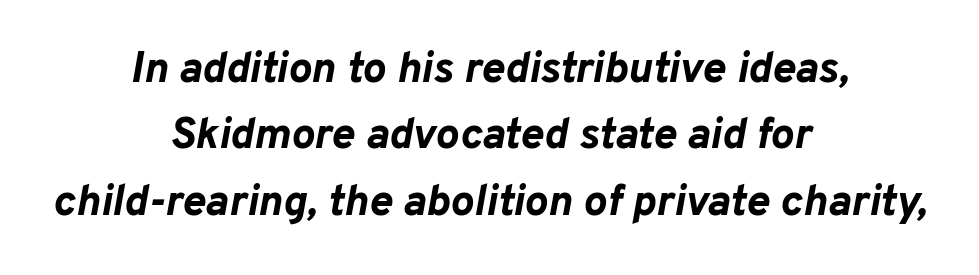
Q: Is the text bold? A: Yes.
Q: Is the text italic (slanted)? A: Yes, it leans right by about 10 degrees.
Q: Is the text underlined? A: No.
Q: How is the paragraph aligned? A: Centered.
Q: Is the spacing between letters normal or unusually wide? A: Normal.
Q: Is the spacing between lines tight, normal or loose? A: Normal.
Q: Width (condensed, normal, or wide)? A: Normal.
Q: Stroke contrast? A: Low.
Q: x-height? A: Medium.
Q: Monospaced? A: No.
